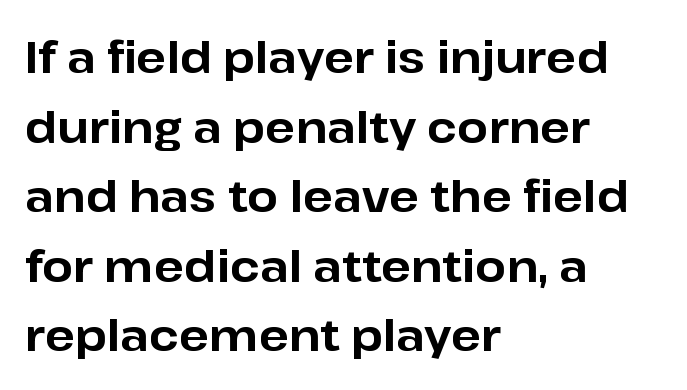
{"serif": "no", "italic": "no", "bold": "yes", "weight": "bold", "width": "normal", "stroke_contrast": "low", "x_height": "medium", "monospaced": "no", "underline": "no", "align": "left", "line_spacing": "normal", "line_spacing_ratio": 1.58, "letter_spacing": "normal", "letter_spacing_em": 0.0, "glyph_px": 44}
